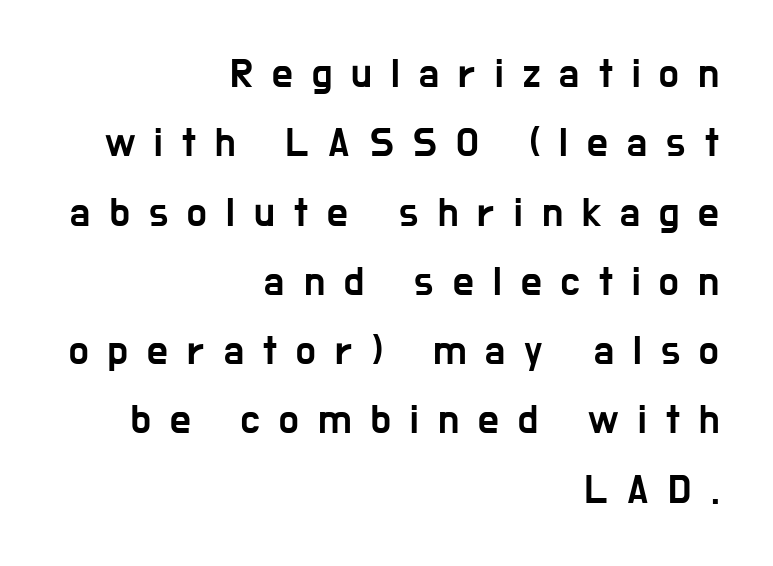
The image shows 41 px condensed sans-serif type, upright; set right-aligned, normal line spacing (1.69x), unusually wide letter spacing (+0.47 em), not underlined; low stroke contrast and a medium x-height.
